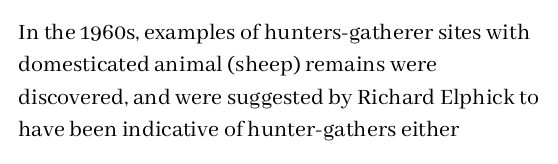
Q: Is the text bold? A: No.
Q: Is the text italic (slanted)? A: No, it is upright.
Q: Is the text underlined? A: No.
Q: How is the paragraph aligned? A: Left-aligned.
Q: Is the spacing between letters normal or unusually wide? A: Normal.
Q: Is the spacing between lines tight, normal or loose? A: Normal.
